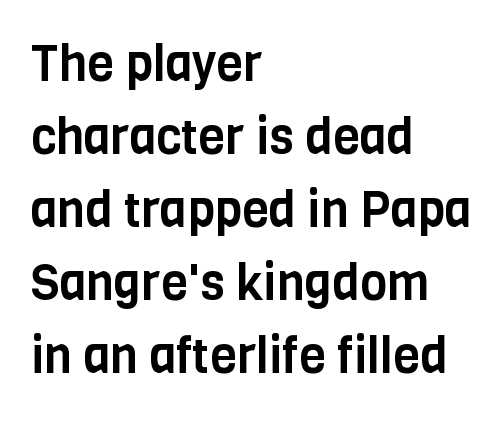
The image shows 49 px condensed sans-serif type, upright; set left-aligned, normal line spacing (1.49x), normal letter spacing, not underlined; low stroke contrast and a large x-height.
